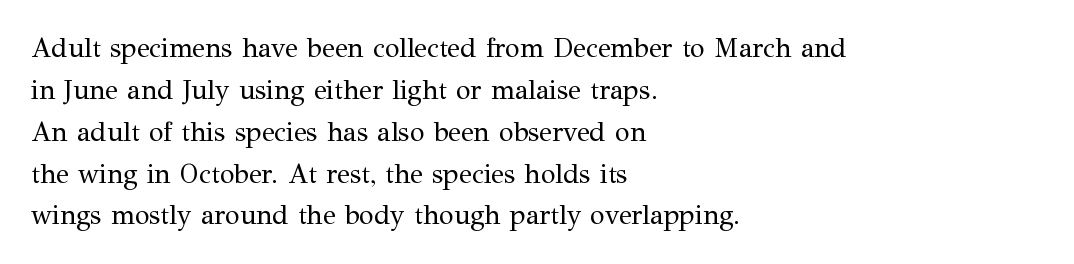
Q: Is the text bold? A: No.
Q: Is the text italic (slanted)? A: No, it is upright.
Q: Is the text underlined? A: No.
Q: How is the paragraph aligned? A: Left-aligned.
Q: Is the spacing between letters normal or unusually wide? A: Normal.
Q: Is the spacing between lines tight, normal or loose? A: Normal.
